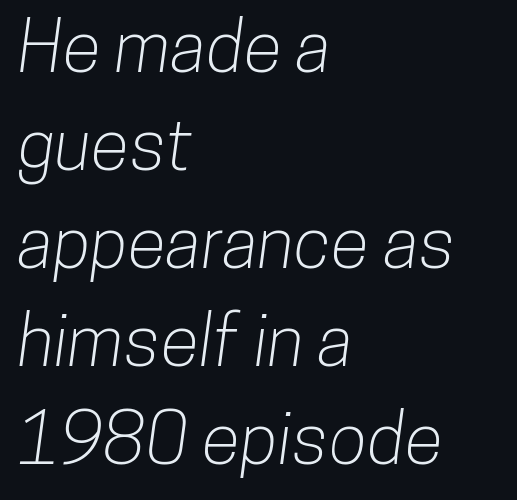
Character widths vary here, with narrow letters taking less room than wide ones. Stroke terminals: plain, sans-serif. The rendering anchors every line to the left-hand side. Normally led — the rows are evenly, conventionally spaced. This rendering features lettering with no underline. The gaps between neighbouring characters are ordinary and unremarkable.
